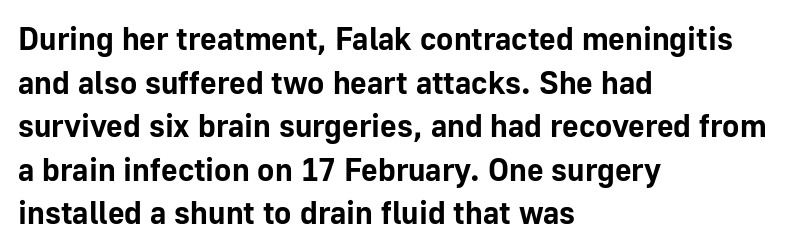
Look at the stroke-to-counter ratio: heavy, a bold. If you drew a line through each stem, it would be perfectly vertical. The space between consecutive lines is moderate. Honestly, the letter spacing is just normal — you wouldn't notice it.
